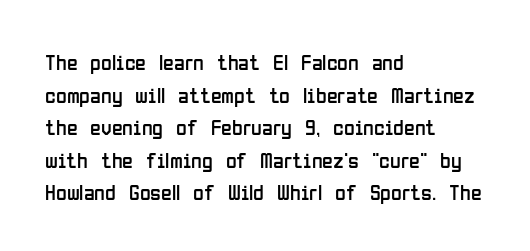
Rows of type keep a routine distance in the vertical direction. The space beneath each line is pristine and unruled. Which margin do the lines hug? The left one — the right edge is uneven. The letterforms sit shoulder to shoulder at normal distance.
